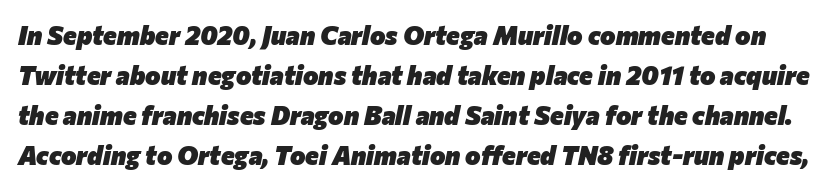
{"italic": "yes", "lean": "right", "slant_degrees": 12, "bold": "yes", "underline": "no", "line_spacing": "normal", "line_spacing_ratio": 1.54, "letter_spacing": "normal", "letter_spacing_em": 0.0, "glyph_px": 26}
